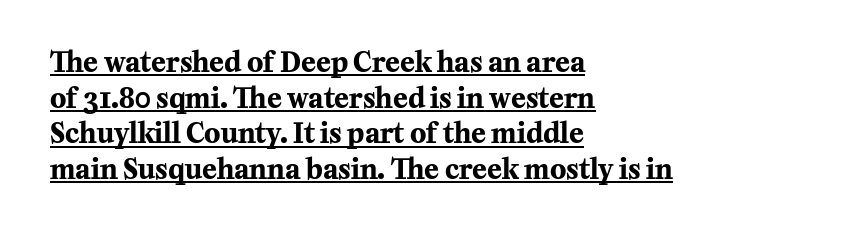
{"italic": "no", "bold": "yes", "underline": "yes", "align": "left", "line_spacing": "normal", "line_spacing_ratio": 1.32, "letter_spacing": "normal", "letter_spacing_em": 0.0, "glyph_px": 27}
